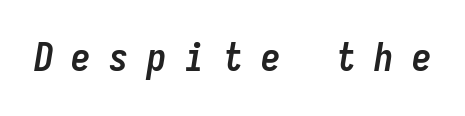
Q: Is the text bold? A: Yes.
Q: Is the text italic (slanted)? A: Yes, it leans right by about 9 degrees.
Q: Is the text underlined? A: No.
Q: Is the spacing between letters normal or unusually wide? A: Unusually wide.
Q: Width (condensed, normal, or wide)? A: Condensed.
Q: Stroke contrast? A: Low.
Q: x-height? A: Medium.
Q: Monospaced? A: Yes.
